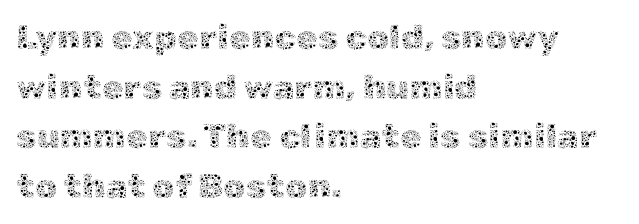
Q: Is the text bold? A: No.
Q: Is the text italic (slanted)? A: No, it is upright.
Q: Is the text underlined? A: No.
Q: How is the paragraph aligned? A: Left-aligned.
Q: Is the spacing between letters normal or unusually wide? A: Normal.
Q: Is the spacing between lines tight, normal or loose? A: Normal.
Q: Width (condensed, normal, or wide)? A: Normal.
Q: x-height? A: Medium.
Q: Monospaced? A: No.
